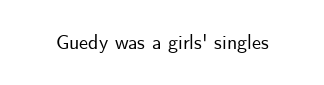
Q: Is the text italic (slanted)? A: No, it is upright.
Q: Is the text underlined? A: No.
Q: Is the spacing between letters normal or unusually wide? A: Normal.
